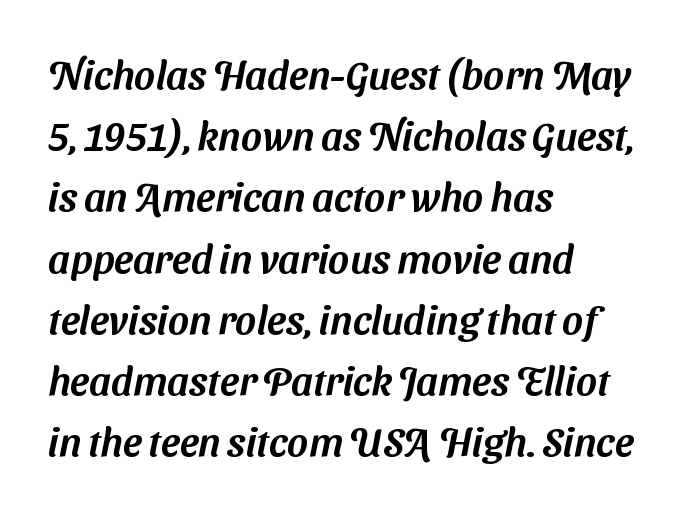
The image shows 40 px sans-serif type; set left-aligned, normal line spacing (1.53x), normal letter spacing, not underlined; medium stroke contrast and a medium x-height.
